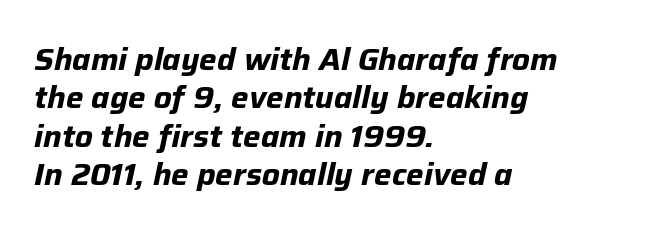
{"italic": "yes", "lean": "right", "slant_degrees": 12, "bold": "yes", "weight": "bold", "width": "normal", "stroke_contrast": "low", "x_height": "medium", "monospaced": "no", "underline": "no", "align": "left", "line_spacing_ratio": 1.24, "letter_spacing": "normal", "letter_spacing_em": 0.0, "glyph_px": 31}
